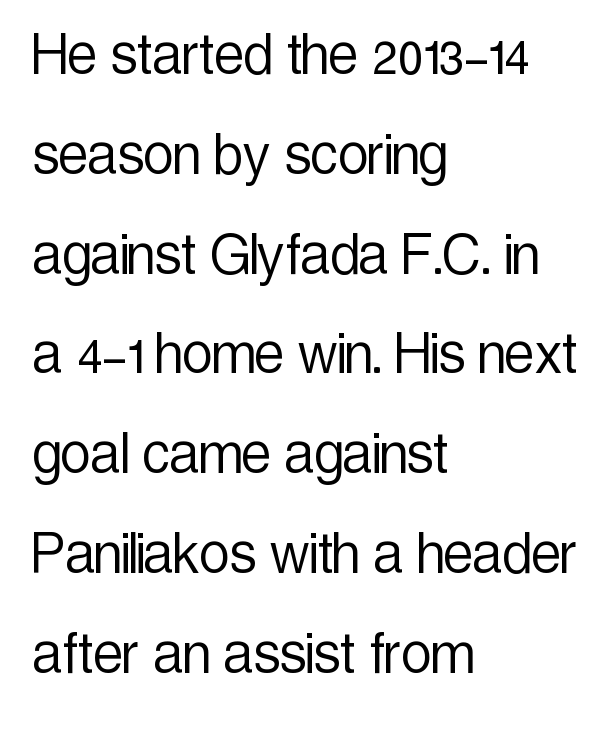
{"serif": "no", "italic": "no", "bold": "no", "weight": "light", "width": "condensed", "x_height": "medium", "monospaced": "no", "underline": "no", "align": "left", "line_spacing": "normal", "line_spacing_ratio": 1.49, "letter_spacing": "normal", "letter_spacing_em": 0.0, "glyph_px": 67}
